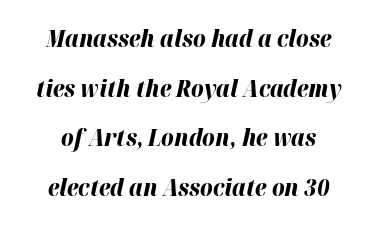
Heavy-handed strokes throughout: this text is bold. The strip under each line holds only bare page. The letters are slanted; this is an italic face. Widely set lines give the paragraph a tall, airy silhouette.
